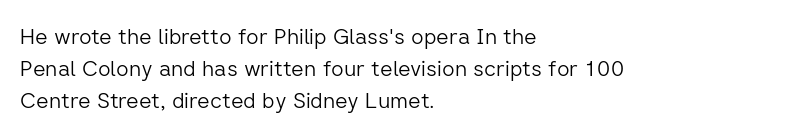
The image shows 22 px text type, upright; set left-aligned, normal line spacing (1.45x), normal letter spacing, not underlined.
